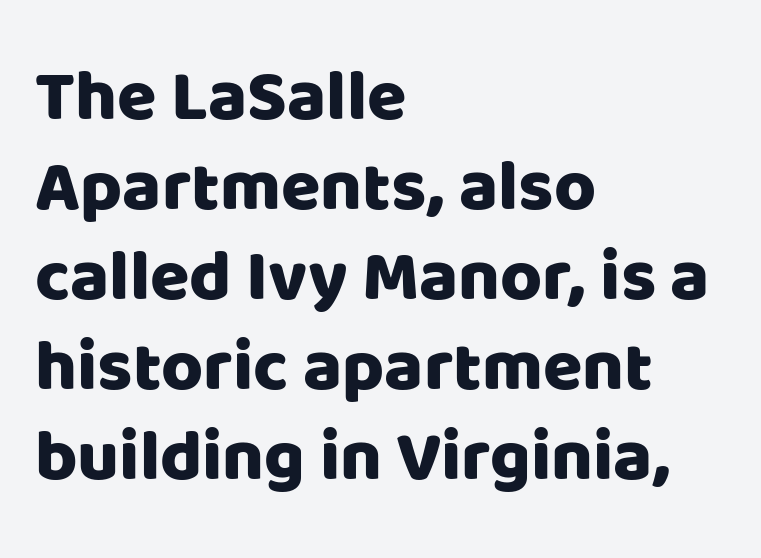
{"serif": "no", "italic": "no", "width": "normal", "stroke_contrast": "low", "x_height": "large", "monospaced": "no", "underline": "no", "align": "left", "line_spacing": "normal", "line_spacing_ratio": 1.25, "letter_spacing": "normal", "letter_spacing_em": 0.0, "glyph_px": 72}
